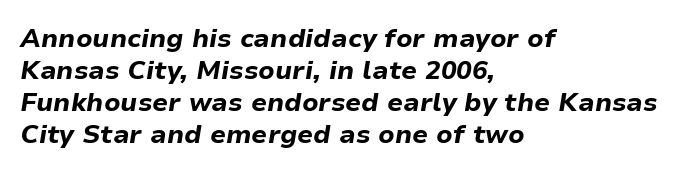
Between one letter and the next there's only the usual sliver of space. Layout note: lines flush left. Does the weight exceed regular? Yes, all the way to bold. The words here are not underlined.
